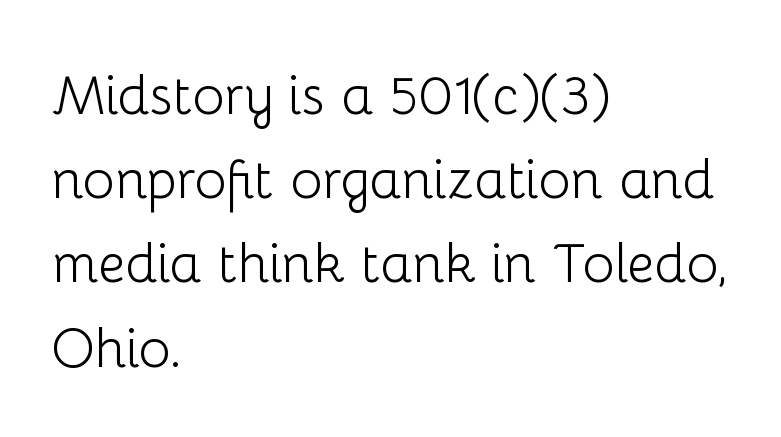
{"serif": "no", "italic": "no", "bold": "no", "weight": "light", "width": "normal", "stroke_contrast": "low", "x_height": "medium", "monospaced": "no", "underline": "no", "align": "left", "line_spacing": "normal", "line_spacing_ratio": 1.56, "letter_spacing": "normal", "letter_spacing_em": 0.0, "glyph_px": 54}
